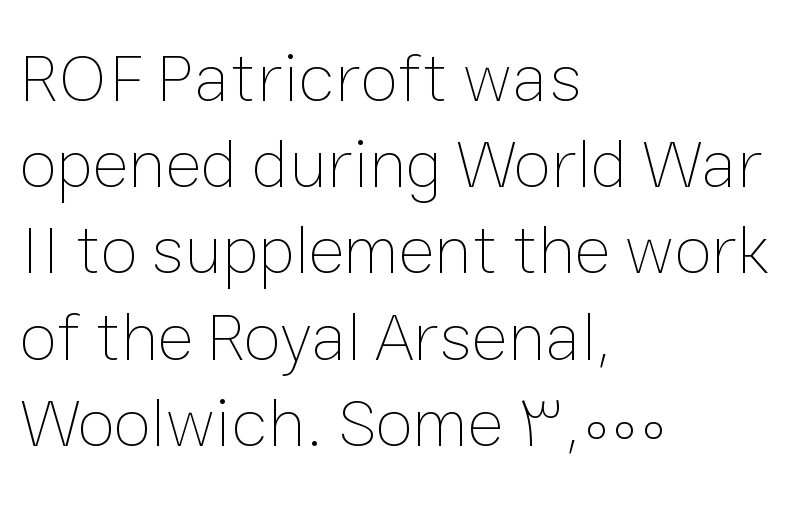
Q: Is the text bold? A: No.
Q: Is the text italic (slanted)? A: No, it is upright.
Q: Is the text underlined? A: No.
Q: How is the paragraph aligned? A: Left-aligned.
Q: Is the spacing between letters normal or unusually wide? A: Normal.
Q: Is the spacing between lines tight, normal or loose? A: Normal.
Q: Width (condensed, normal, or wide)? A: Normal.
Q: Stroke contrast? A: Low.
Q: x-height? A: Medium.
Q: Monospaced? A: No.
